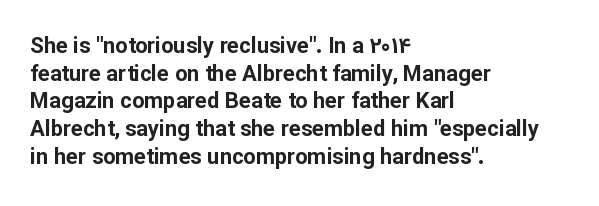
These words are printed bold, with thick strokes throughout. The string is rendered with underlining switched off. What's the leading like? Ordinary, nothing unusual. Tracking value appears to be zero — textbook default spacing. This rendering uses left alignment, leaving the right contour irregular. Every stem runs plumb, perpendicular to the baseline.
